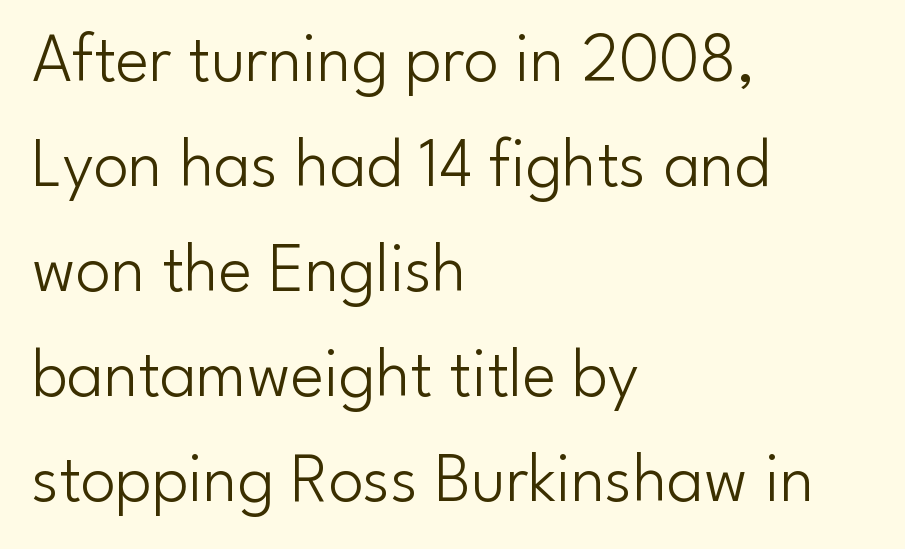
Q: Is the text bold? A: No.
Q: Is the text italic (slanted)? A: No, it is upright.
Q: Is the typeface a serif or a sans-serif typeface? A: Sans-serif.
Q: Is the text underlined? A: No.
Q: How is the paragraph aligned? A: Left-aligned.
Q: Is the spacing between letters normal or unusually wide? A: Normal.
Q: Is the spacing between lines tight, normal or loose? A: Normal.
Q: Width (condensed, normal, or wide)? A: Normal.
Q: Stroke contrast? A: Low.
Q: x-height? A: Small.
Q: Monospaced? A: No.
